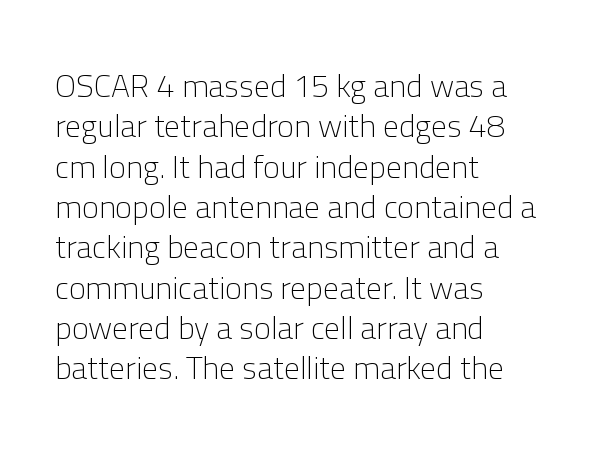
A typesetter would mark this as roman, not italic. The rendering uses natural spacing where letterforms have individual widths. The space beneath each line is pristine and unruled. This rendering employs a face without finishing strokes, i.e., a sans-serif. Compared with typical body copy, the letter spacing here is the same.
